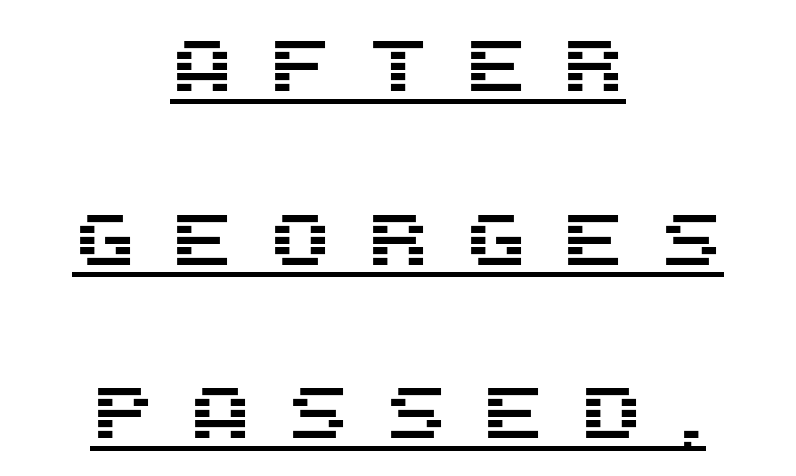
Q: Is the text italic (slanted)? A: No, it is upright.
Q: Is the typeface a serif or a sans-serif typeface? A: Sans-serif.
Q: Is the text underlined? A: Yes.
Q: How is the paragraph aligned? A: Centered.
Q: Is the spacing between letters normal or unusually wide? A: Unusually wide.
Q: Is the spacing between lines tight, normal or loose? A: Loose.
Q: Width (condensed, normal, or wide)? A: Normal.
Q: Stroke contrast? A: Medium.
Q: x-height? A: Large.
Q: Monospaced? A: No.
